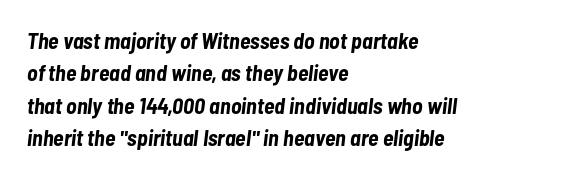
Q: Is the text bold? A: Yes.
Q: Is the text italic (slanted)? A: Yes, it leans right by about 7 degrees.
Q: Is the text underlined? A: No.
Q: How is the paragraph aligned? A: Left-aligned.
Q: Is the spacing between letters normal or unusually wide? A: Normal.
Q: Is the spacing between lines tight, normal or loose? A: Normal.
